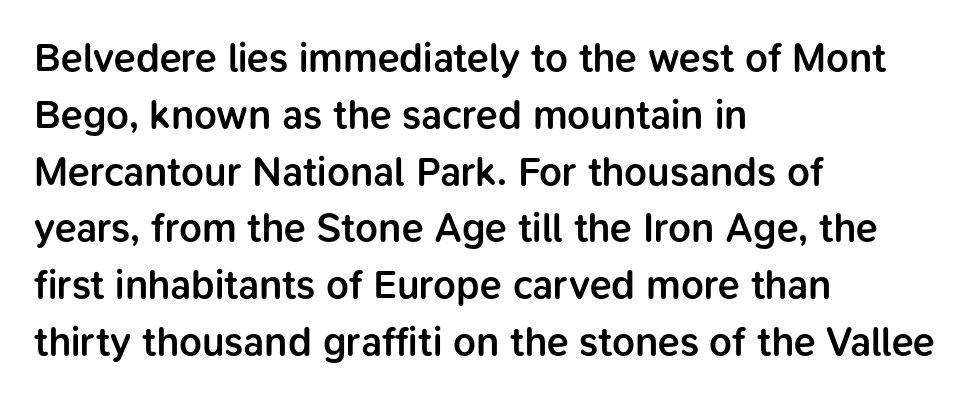
The image shows 40 px semibold sans-serif type, upright; set left-aligned, normal line spacing (1.42x), normal letter spacing, not underlined; low stroke contrast and a medium x-height.
